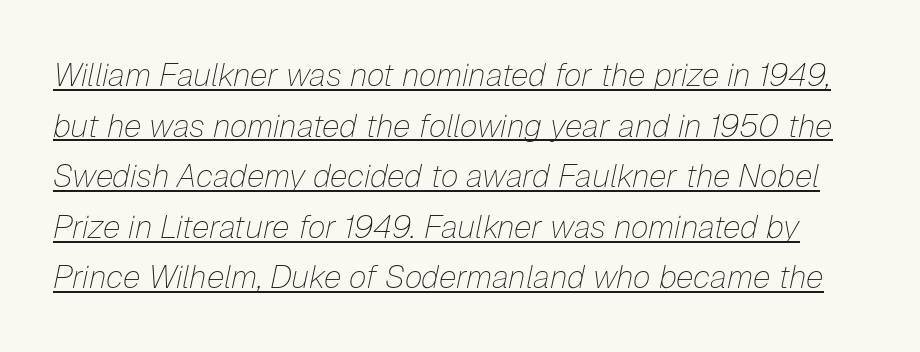
Descenders here cross a horizontal rule under the line. Compared with ordinary roman type, these characters are visibly tilted. Evenly set lines give the paragraph a standard silhouette. Each word holds together tightly as a unit, with standard inter-letter gaps.
